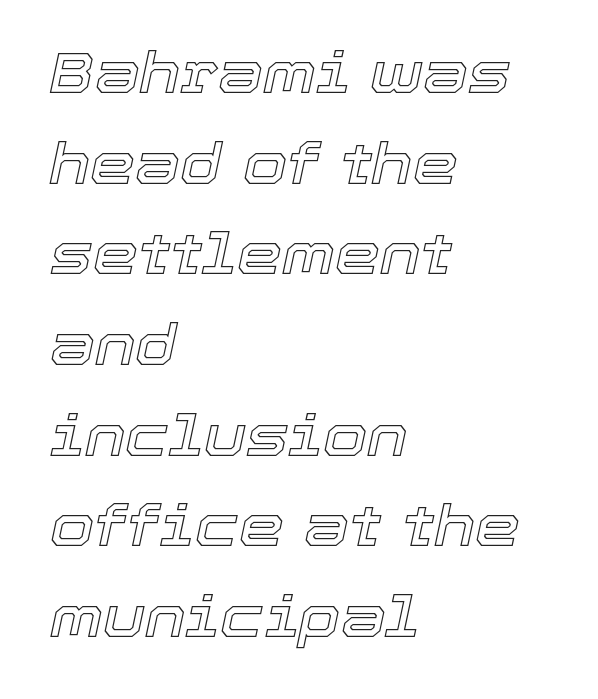
{"italic": "yes", "lean": "right", "slant_degrees": 12, "width": "normal", "x_height": "medium", "monospaced": "no", "underline": "no", "align": "left", "line_spacing": "normal", "line_spacing_ratio": 1.59, "letter_spacing": "normal", "letter_spacing_em": 0.0, "glyph_px": 57}
